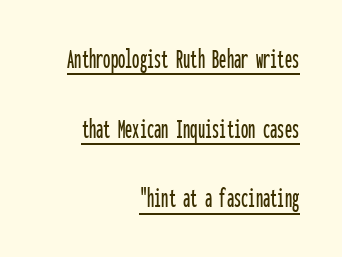
{"serif": "no", "italic": "no", "width": "condensed", "stroke_contrast": "low", "x_height": "medium", "monospaced": "yes", "underline": "yes", "align": "right", "line_spacing": "loose", "line_spacing_ratio": 2.4, "letter_spacing": "normal", "letter_spacing_em": 0.0, "glyph_px": 29}
